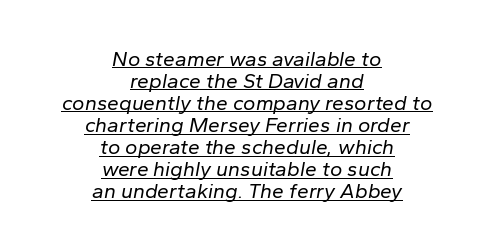
Q: Is the text bold? A: No.
Q: Is the text italic (slanted)? A: Yes, it leans right by about 10 degrees.
Q: Is the text underlined? A: Yes.
Q: How is the paragraph aligned? A: Centered.
Q: Is the spacing between letters normal or unusually wide? A: Normal.
Q: Is the spacing between lines tight, normal or loose? A: Tight.
